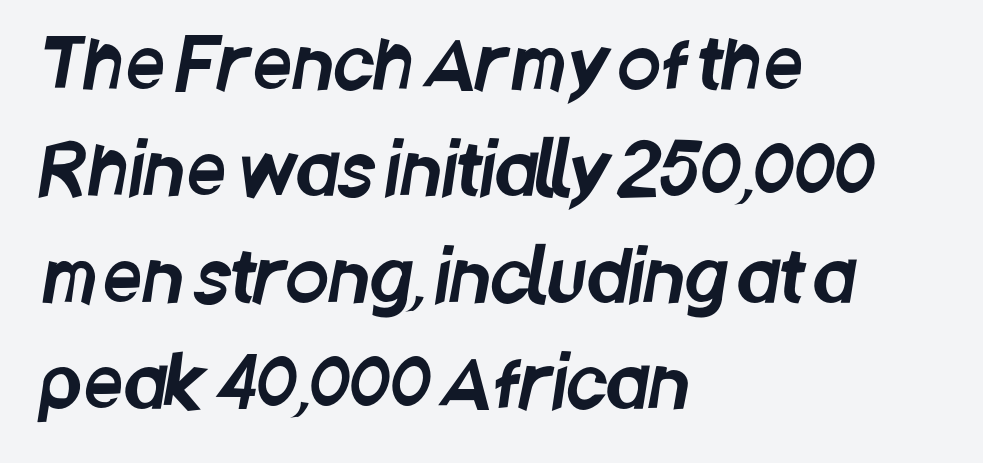
Q: Is the typeface a serif or a sans-serif typeface? A: Sans-serif.
Q: Is the text underlined? A: No.
Q: How is the paragraph aligned? A: Left-aligned.
Q: Is the spacing between letters normal or unusually wide? A: Normal.
Q: Is the spacing between lines tight, normal or loose? A: Normal.
Q: Width (condensed, normal, or wide)? A: Condensed.
Q: Stroke contrast? A: Low.
Q: x-height? A: Large.
Q: Monospaced? A: No.
